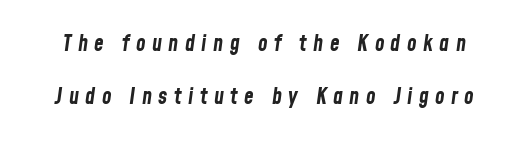
The image shows 22 px bold type, italic (leaning right); set loose line spacing (2.41x), unusually wide letter spacing (+0.29 em), not underlined.
